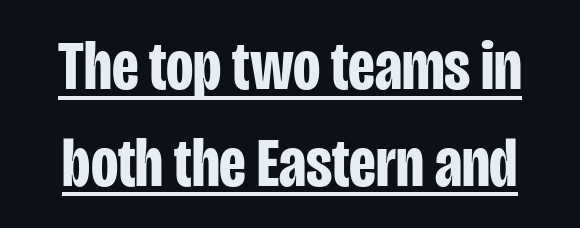
Q: Is the text bold? A: Yes.
Q: Is the text italic (slanted)? A: No, it is upright.
Q: Is the typeface a serif or a sans-serif typeface? A: Sans-serif.
Q: Is the text underlined? A: Yes.
Q: Is the spacing between letters normal or unusually wide? A: Normal.
Q: Is the spacing between lines tight, normal or loose? A: Normal.
Q: Width (condensed, normal, or wide)? A: Condensed.
Q: Stroke contrast? A: Low.
Q: x-height? A: Large.
Q: Monospaced? A: No.
